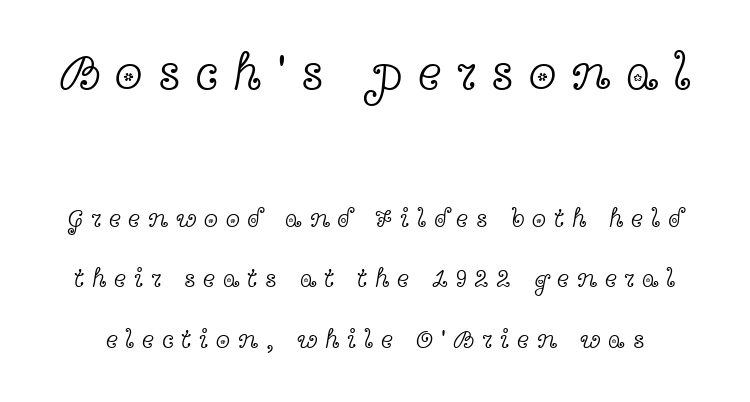
Q: Is the text bold? A: No.
Q: Is the text italic (slanted)? A: No, it is upright.
Q: Is the typeface a serif or a sans-serif typeface? A: Serif.
Q: Is the text underlined? A: No.
Q: Is the spacing between letters normal or unusually wide? A: Unusually wide.
Q: Is the spacing between lines tight, normal or loose? A: Loose.
Q: Which block of text is set in a larger size, the first (top) or the second (bottom)? A: The first (top) one.
Q: Width (condensed, normal, or wide)? A: Wide.
Q: x-height? A: Medium.
Q: Monospaced? A: No.
